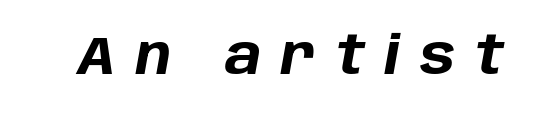
The image shows 54 px bold type, italic (leaning right); set unusually wide letter spacing (+0.37 em), not underlined; low stroke contrast and a large x-height.
